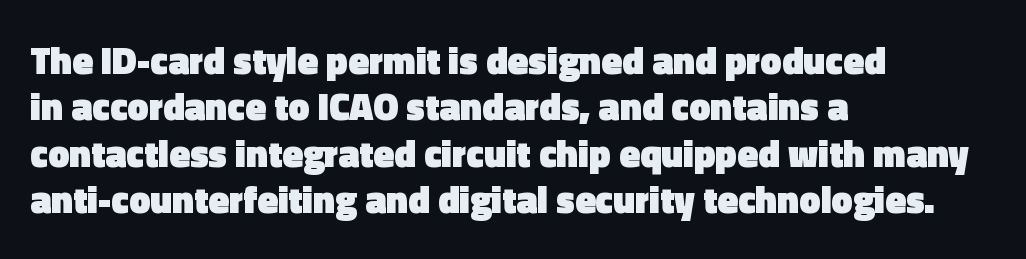
Every row of glyphs begins at an identical x-position on the left. Heavy-handed strokes throughout: this text is bold. Note the varied advance widths — an 'i' is clearly narrower than an 'm'. No extra tracking has been applied to these lines. Vertical strokes here are truly vertical. You can tell from the bare stems that sans-serif type was used.
